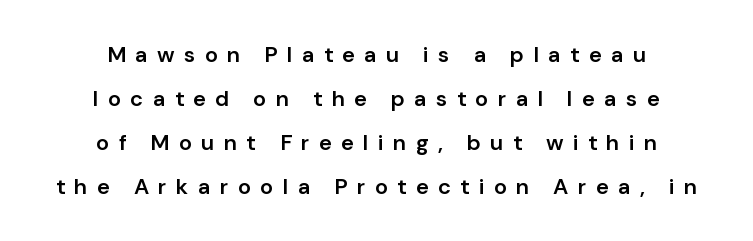
{"italic": "no", "bold": "semi", "underline": "no", "align": "center", "line_spacing": "loose", "line_spacing_ratio": 2.0, "letter_spacing": "wide", "letter_spacing_em": 0.42, "glyph_px": 22}
